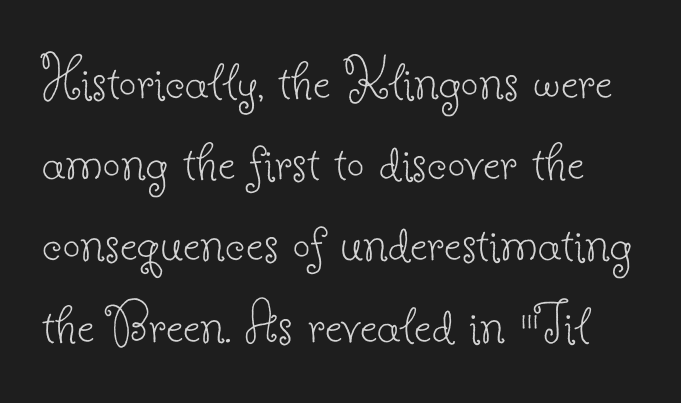
The image shows 62 px thin serif type, upright; set normal line spacing (1.31x), normal letter spacing, not underlined; low stroke contrast and a small x-height.
